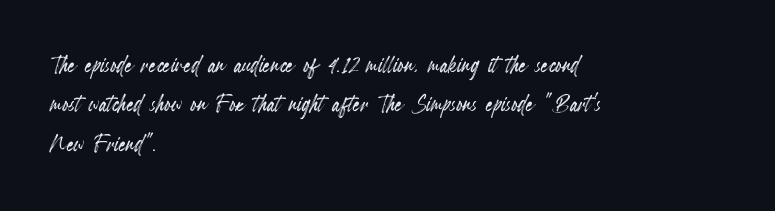
The image shows 29 px condensed type; set left-aligned, normal line spacing (1.36x), normal letter spacing, not underlined; a small x-height.
